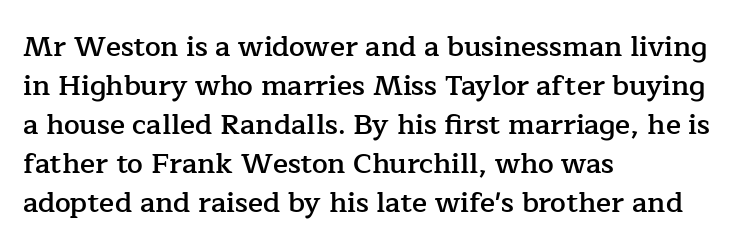
The image shows 28 px semibold serif type, upright; set left-aligned, normal line spacing (1.39x), normal letter spacing, not underlined; low stroke contrast and a medium x-height.
